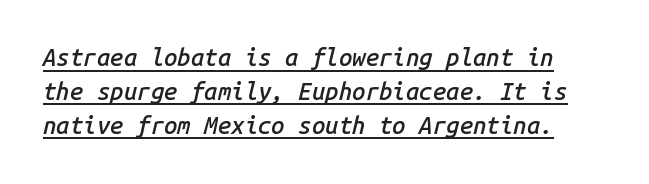
The letters are slanted; this is an italic face. Glance below the letters and you will spot a drawn line. Each glyph is drawn with semibold strokes, heavier than normal yet not fully bold. The passage shown has conventional tracking throughout.
